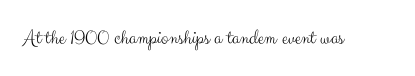
The space directly below the letters is spotless. The line texture is even and compact thanks to regular tracking. These glyphs show unthickened strokes, regular width or finer.
